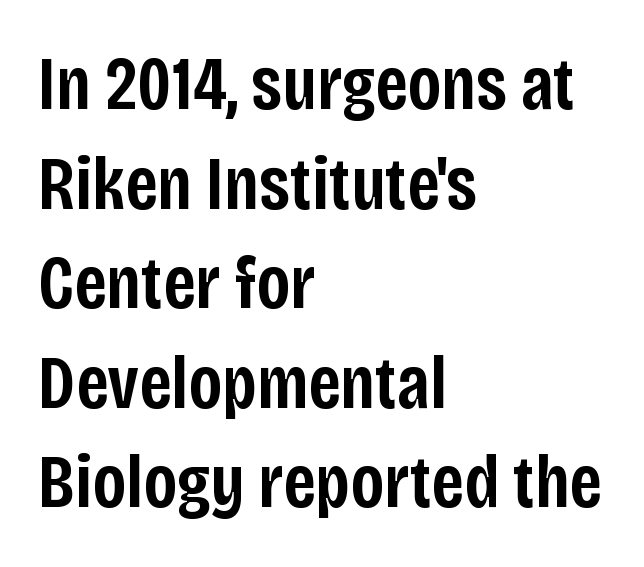
Q: Is the text bold? A: Semi-bold.
Q: Is the text italic (slanted)? A: No, it is upright.
Q: Is the typeface a serif or a sans-serif typeface? A: Sans-serif.
Q: Is the text underlined? A: No.
Q: How is the paragraph aligned? A: Left-aligned.
Q: Is the spacing between letters normal or unusually wide? A: Normal.
Q: Is the spacing between lines tight, normal or loose? A: Normal.
Q: Width (condensed, normal, or wide)? A: Condensed.
Q: Stroke contrast? A: Low.
Q: x-height? A: Large.
Q: Monospaced? A: No.
